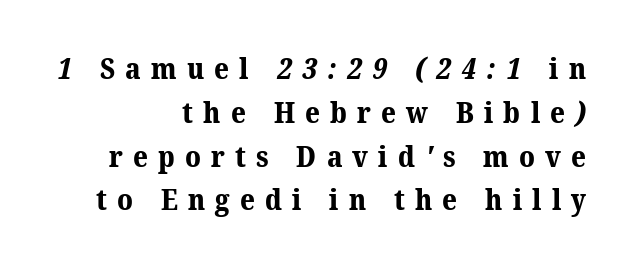
What weight is shown? A full bold with thick strokes. The lines sit at an ordinary, default distance from one another. Only glyphs here, with clear space below each row. Proportional: the letters do not fall into vertical columns.
